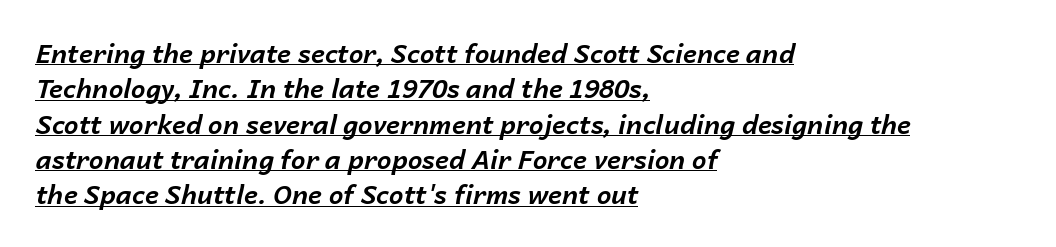
The image shows 26 px bold type, italic (leaning right); set left-aligned, normal line spacing (1.36x), normal letter spacing, underlined.
